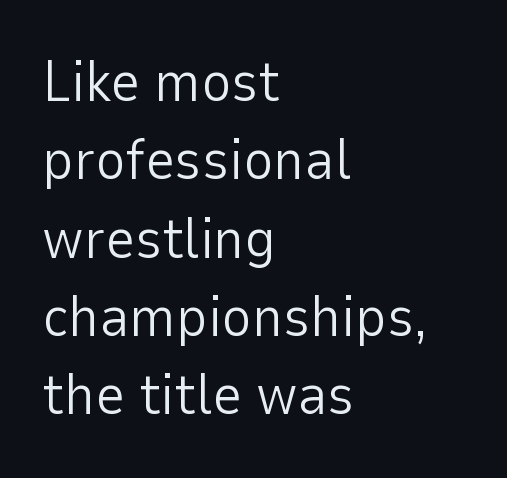
Q: Is the text bold? A: No.
Q: Is the text italic (slanted)? A: No, it is upright.
Q: Is the typeface a serif or a sans-serif typeface? A: Sans-serif.
Q: Is the text underlined? A: No.
Q: How is the paragraph aligned? A: Left-aligned.
Q: Is the spacing between letters normal or unusually wide? A: Normal.
Q: Is the spacing between lines tight, normal or loose? A: Normal.
Q: Width (condensed, normal, or wide)? A: Normal.
Q: Stroke contrast? A: Low.
Q: x-height? A: Medium.
Q: Monospaced? A: No.
